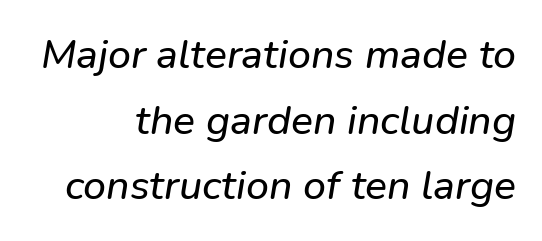
The image shows 41 px text type, italic (leaning right); set right-aligned, normal line spacing (1.6x), normal letter spacing, not underlined; low stroke contrast and a medium x-height.
